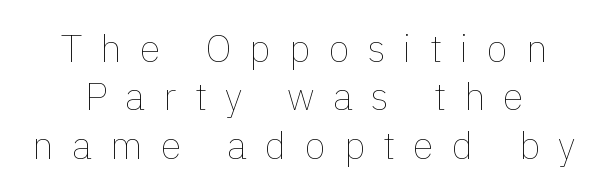
{"italic": "no", "bold": "no", "weight": "thin", "width": "normal", "x_height": "medium", "monospaced": "no", "underline": "no", "line_spacing": "normal", "line_spacing_ratio": 1.27, "letter_spacing": "wide", "letter_spacing_em": 0.48, "glyph_px": 38}
